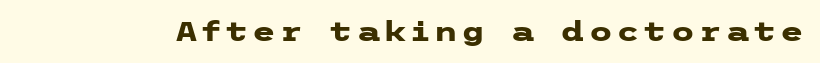
The lettering holds an erect, upright posture throughout. Check the space under the baseline: it is left empty. Does the weight exceed regular? Yes, all the way to bold.
